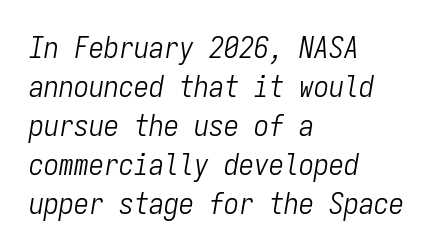
The image shows 30 px light, condensed type, italic (leaning right), monospaced; set left-aligned, normal line spacing (1.3x), normal letter spacing, not underlined; low stroke contrast and a medium x-height.
